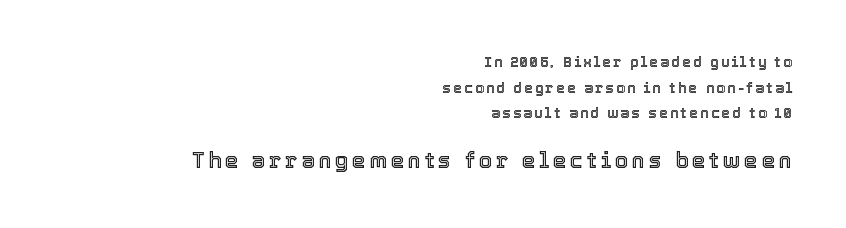
The image shows 22 px text type, upright; set right-aligned, line spacing 1.83x, not underlined; the second (bottom) block is 1.57x larger.
